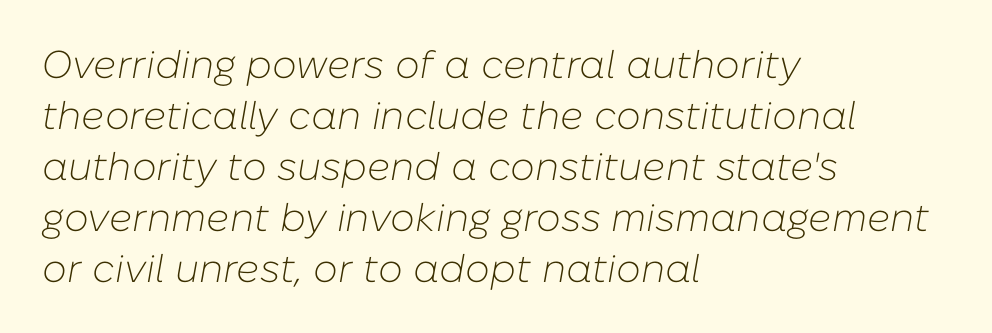
Q: Is the text bold? A: No.
Q: Is the text italic (slanted)? A: Yes, it leans right by about 10 degrees.
Q: Is the text underlined? A: No.
Q: How is the paragraph aligned? A: Left-aligned.
Q: Is the spacing between letters normal or unusually wide? A: Normal.
Q: Is the spacing between lines tight, normal or loose? A: Normal.
Q: Width (condensed, normal, or wide)? A: Normal.
Q: Stroke contrast? A: Low.
Q: x-height? A: Medium.
Q: Monospaced? A: No.
